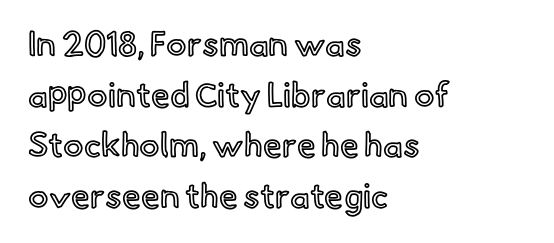
Q: Is the text italic (slanted)? A: No, it is upright.
Q: Is the text underlined? A: No.
Q: How is the paragraph aligned? A: Left-aligned.
Q: Is the spacing between letters normal or unusually wide? A: Normal.
Q: Is the spacing between lines tight, normal or loose? A: Normal.
Q: Width (condensed, normal, or wide)? A: Normal.
Q: x-height? A: Small.
Q: Monospaced? A: No.
